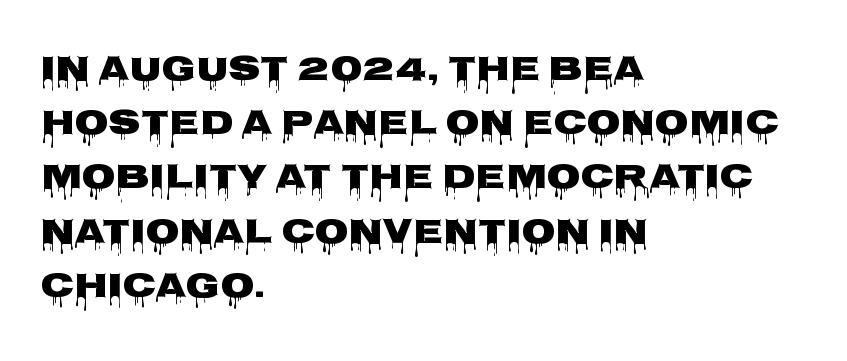
In terms of letterform style, serifs are entirely absent. These lines stack with their left ends in a neat column. Vertically, the passage feels balanced, rows spaced as you'd expect. This sample uses an upright cut, with every glyph sitting square on the baseline. No word sits above an underline. The letterforms sit shoulder to shoulder at normal distance.
